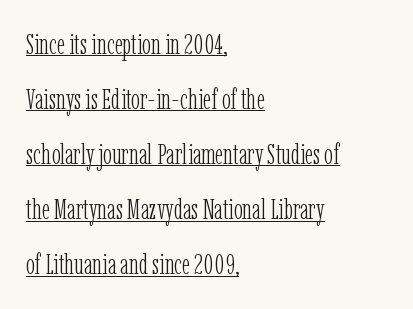
Q: Is the text bold? A: No.
Q: Is the text italic (slanted)? A: No, it is upright.
Q: Is the typeface a serif or a sans-serif typeface? A: Serif.
Q: Is the text underlined? A: Yes.
Q: How is the paragraph aligned? A: Left-aligned.
Q: Is the spacing between letters normal or unusually wide? A: Normal.
Q: Is the spacing between lines tight, normal or loose? A: Loose.
Q: Width (condensed, normal, or wide)? A: Condensed.
Q: Stroke contrast? A: Low.
Q: x-height? A: Medium.
Q: Monospaced? A: No.
